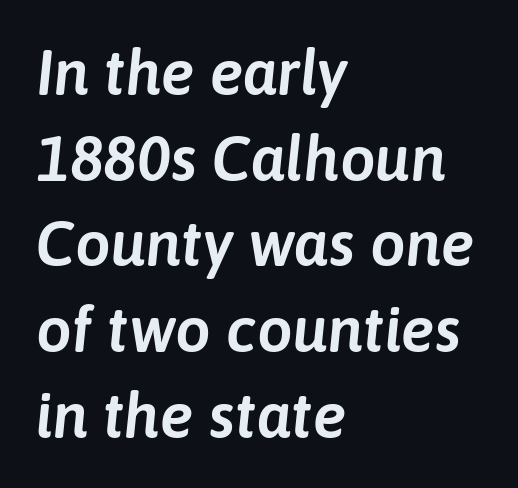
Q: Is the text italic (slanted)? A: Yes, it leans right by about 6 degrees.
Q: Is the text underlined? A: No.
Q: How is the paragraph aligned? A: Left-aligned.
Q: Is the spacing between letters normal or unusually wide? A: Normal.
Q: Is the spacing between lines tight, normal or loose? A: Normal.
Q: Width (condensed, normal, or wide)? A: Normal.
Q: Stroke contrast? A: Low.
Q: x-height? A: Medium.
Q: Monospaced? A: No.
